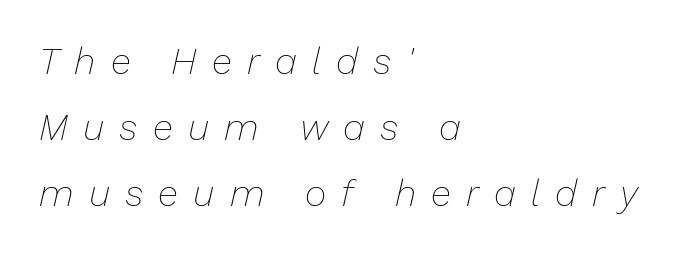
The image shows 37 px thin type, italic (leaning right); set left-aligned, line spacing 1.78x, unusually wide letter spacing (+0.41 em), not underlined; low stroke contrast and a medium x-height.
